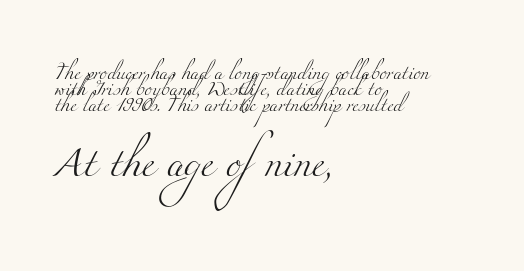
{"bold": "no", "weight": "light", "width": "wide", "stroke_contrast": "medium", "x_height": "small", "monospaced": "no", "underline": "no", "align": "left", "line_spacing": "tight", "line_spacing_ratio": 1.14, "letter_spacing": "normal", "letter_spacing_em": 0.0, "larger_block": "second", "size_ratio": 2.07, "glyph_px": 29}
